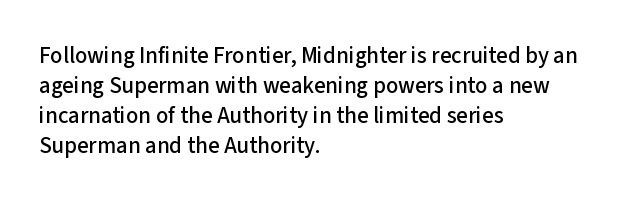
The image shows 23 px text type, upright; set left-aligned, normal line spacing (1.3x), normal letter spacing, not underlined.
